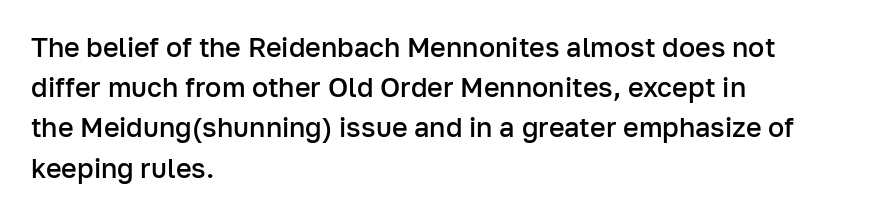
Q: Is the text bold? A: Semi-bold.
Q: Is the text italic (slanted)? A: No, it is upright.
Q: Is the text underlined? A: No.
Q: How is the paragraph aligned? A: Left-aligned.
Q: Is the spacing between letters normal or unusually wide? A: Normal.
Q: Is the spacing between lines tight, normal or loose? A: Normal.
